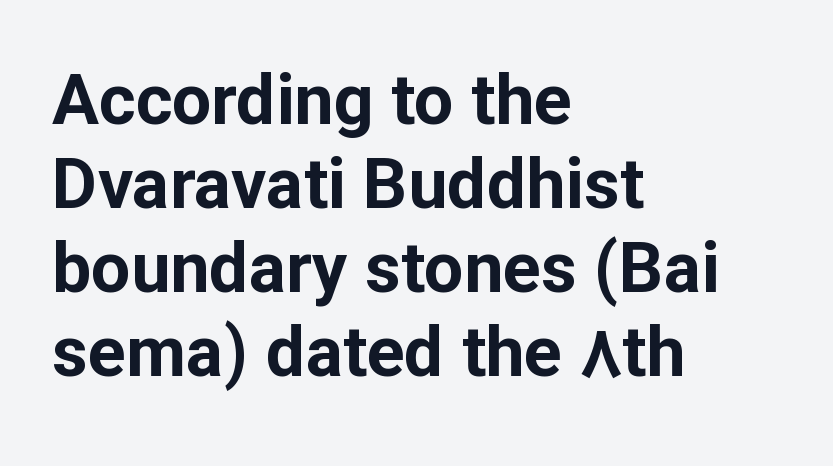
This sample has the flowing, uneven cadence of proportional lettering. Notice how the passage keeps a crisp vertical edge on the left only. The face used here has the dense, thick strokes of a bold. Nope, not italic — everything's standing straight. These lines are composed in type without serifs.
